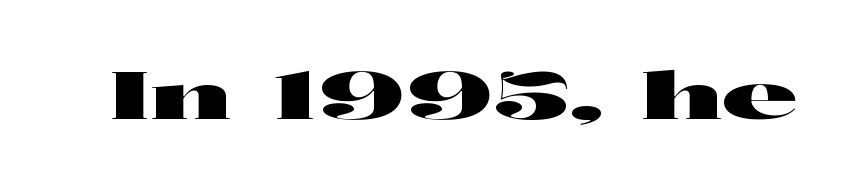
Q: Is the text italic (slanted)? A: No, it is upright.
Q: Is the typeface a serif or a sans-serif typeface? A: Sans-serif.
Q: Is the text underlined? A: No.
Q: Is the spacing between letters normal or unusually wide? A: Normal.
Q: Width (condensed, normal, or wide)? A: Wide.
Q: Stroke contrast? A: High.
Q: x-height? A: Medium.
Q: Monospaced? A: No.
